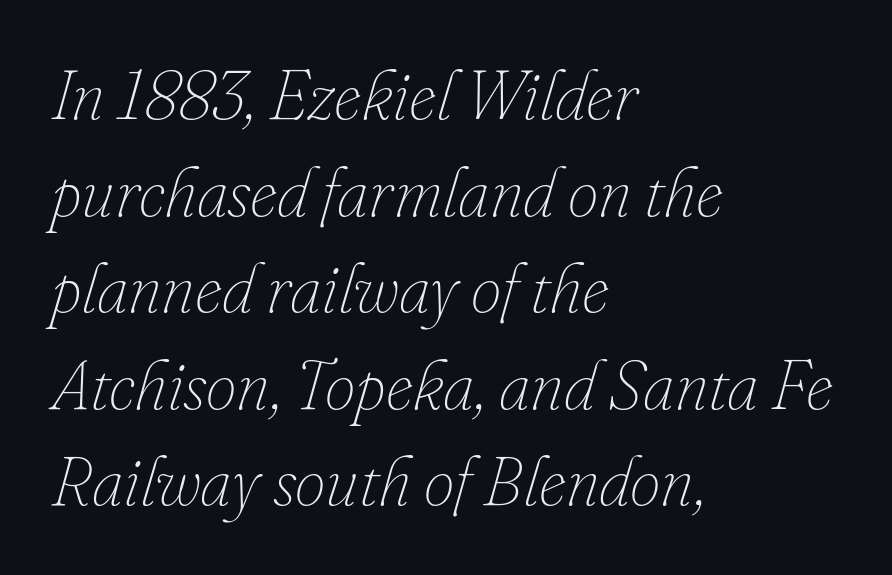
The image shows 69 px thin type, italic (leaning right); set left-aligned, normal line spacing (1.4x), normal letter spacing, not underlined; low stroke contrast and a small x-height.
